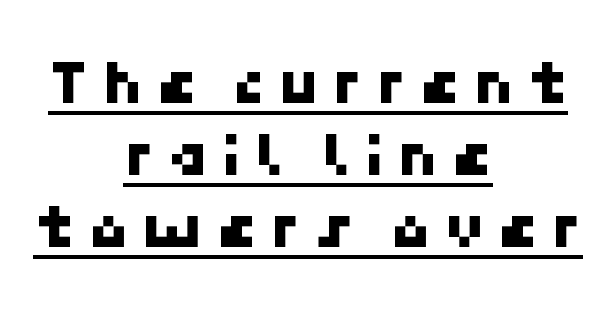
The image shows 66 px sans-serif type; set centered, tight line spacing (1.09x), underlined; low stroke contrast and a medium x-height.
